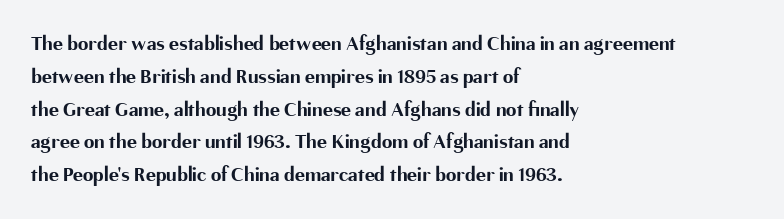
{"italic": "no", "bold": "yes", "underline": "no", "align": "left", "line_spacing": "normal", "line_spacing_ratio": 1.56, "letter_spacing": "normal", "letter_spacing_em": 0.0, "glyph_px": 21}
